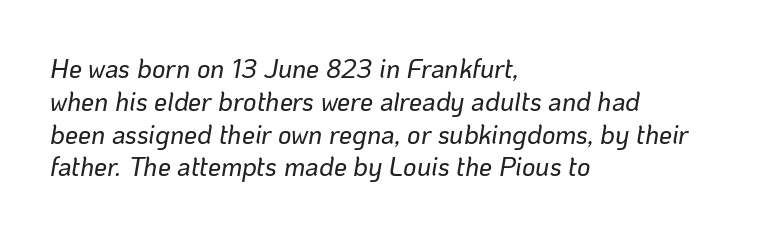
Q: Is the text italic (slanted)? A: Yes, it leans right by about 10 degrees.
Q: Is the text underlined? A: No.
Q: How is the paragraph aligned? A: Left-aligned.
Q: Is the spacing between letters normal or unusually wide? A: Normal.
Q: Is the spacing between lines tight, normal or loose? A: Normal.
